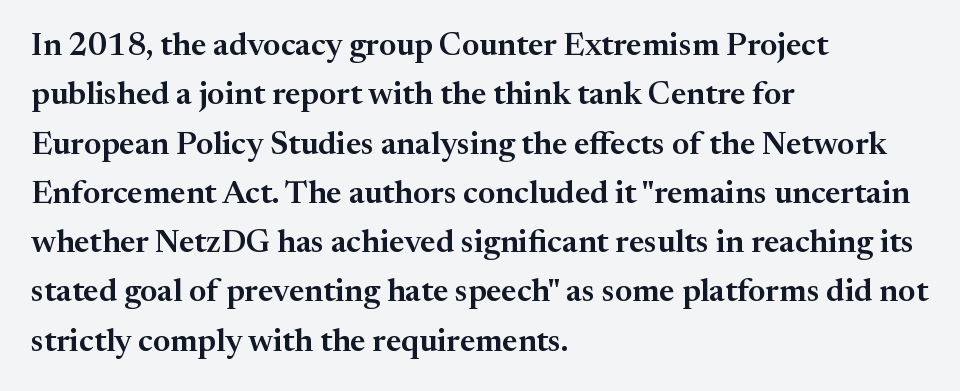
Here the glyphs are tracked normally, forming tight word shapes. The glyphs are unaccompanied by any horizontal stroke below them. These lines are set flush left with a ragged right edge. The designer went with a serif here, giving each stem small feet. A typesetter would call this leading conventional body-copy spacing.
